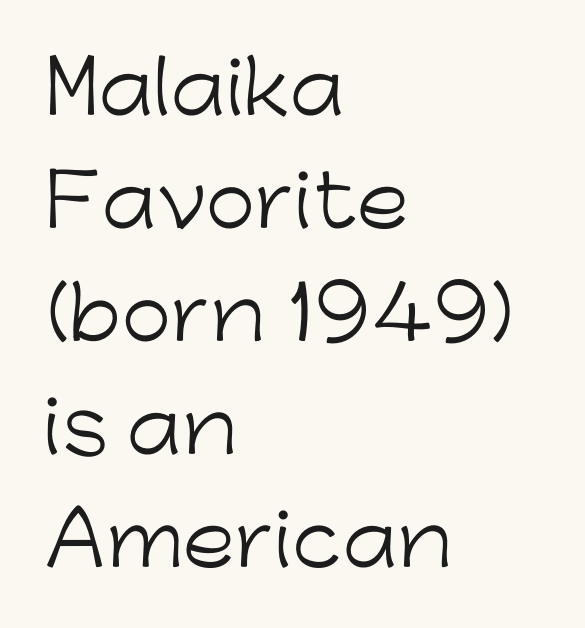
No chunkiness to these letters — they're not bold. The passage shown has conventional tracking throughout. Regular leading. These lines are set flush left with a ragged right edge. If you drew a line through each stem, it would be perfectly vertical.
